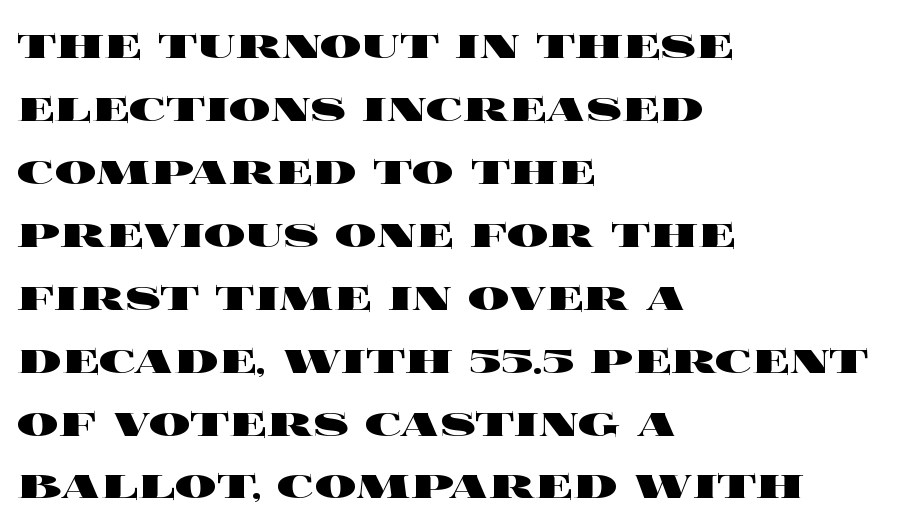
{"italic": "no", "bold": "yes", "weight": "heavy", "width": "wide", "x_height": "large", "monospaced": "no", "underline": "no", "align": "left", "line_spacing_ratio": 1.21, "letter_spacing": "normal", "letter_spacing_em": 0.0, "glyph_px": 52}
